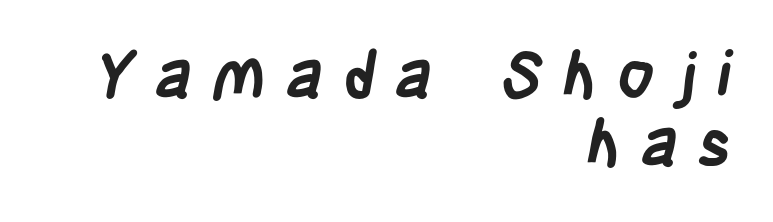
{"serif": "no", "bold": "yes", "weight": "semibold", "width": "condensed", "stroke_contrast": "low", "x_height": "large", "monospaced": "no", "underline": "no", "align": "right", "line_spacing": "tight", "line_spacing_ratio": 1.05, "letter_spacing": "wide", "letter_spacing_em": 0.3, "glyph_px": 65}
